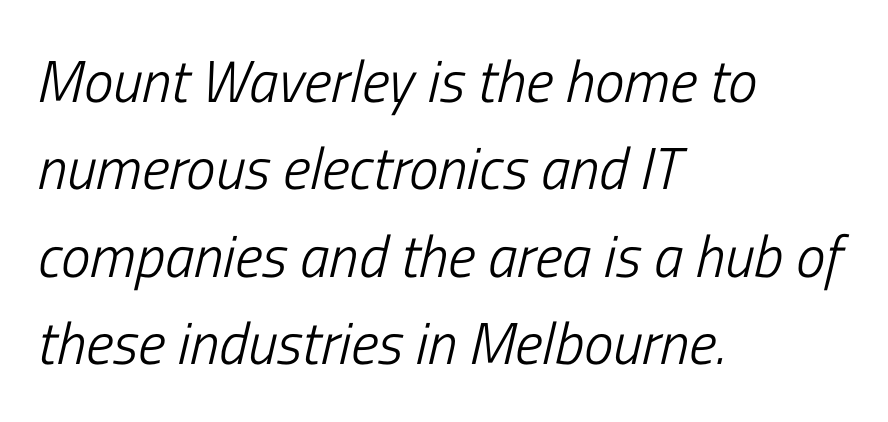
{"italic": "yes", "lean": "right", "slant_degrees": 13, "bold": "no", "weight": "light", "width": "condensed", "stroke_contrast": "low", "x_height": "medium", "monospaced": "no", "underline": "no", "align": "left", "line_spacing": "normal", "line_spacing_ratio": 1.48, "letter_spacing": "normal", "letter_spacing_em": 0.0, "glyph_px": 59}
